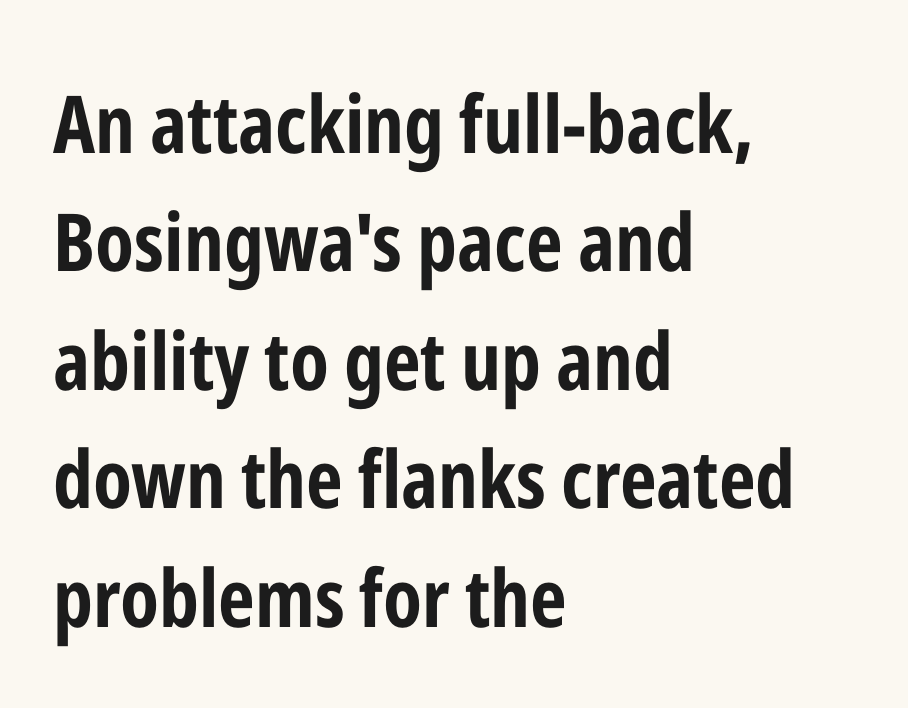
{"serif": "no", "italic": "no", "bold": "yes", "weight": "bold", "width": "condensed", "stroke_contrast": "low", "x_height": "medium", "monospaced": "no", "underline": "no", "align": "left", "line_spacing": "normal", "line_spacing_ratio": 1.48, "letter_spacing": "normal", "letter_spacing_em": 0.0, "glyph_px": 80}
